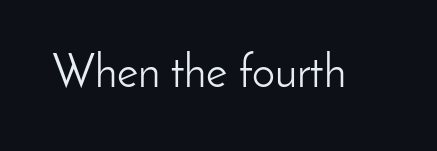
The image shows 46 px light sans-serif type, upright; set normal letter spacing, not underlined; low stroke contrast and a small x-height.
